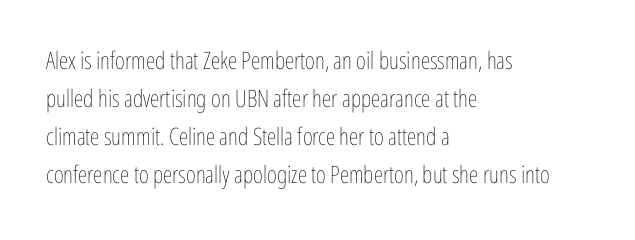
The image shows 24 px text type, upright; set left-aligned, normal line spacing (1.59x), normal letter spacing, not underlined.
